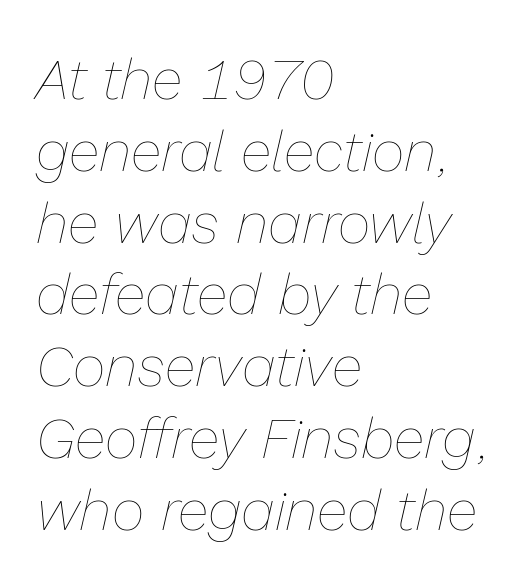
The image shows 57 px thin type, italic (leaning right); set left-aligned, normal line spacing (1.26x), normal letter spacing, not underlined; low stroke contrast and a medium x-height.
